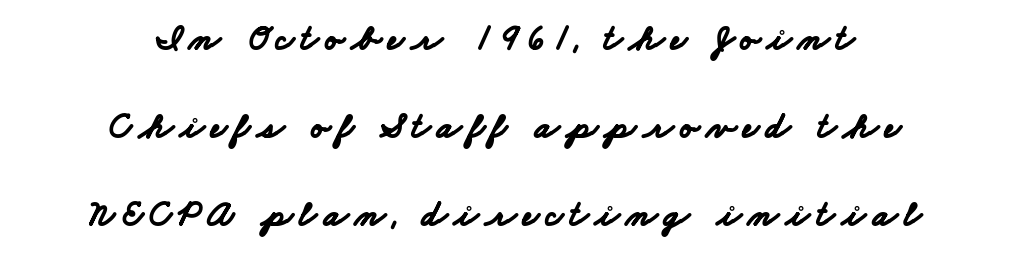
{"serif": "no", "bold": "yes", "weight": "bold", "width": "wide", "stroke_contrast": "low", "x_height": "small", "monospaced": "no", "underline": "no", "align": "center", "line_spacing": "loose", "line_spacing_ratio": 2.44, "glyph_px": 36}
